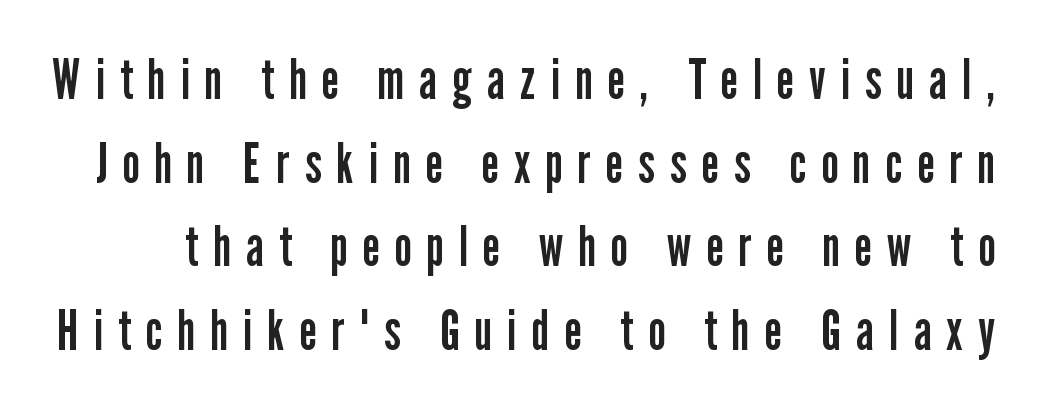
This is the regular roman posture of the typeface. Ink coverage per letter is moderate at most. Beneath every word, the page is bare. Baseline-to-baseline distance is the conventional proportion of letter height. The characters display no serif detailing; their extremities are plain. Between one letter and the next there's a generous, obvious gap.
